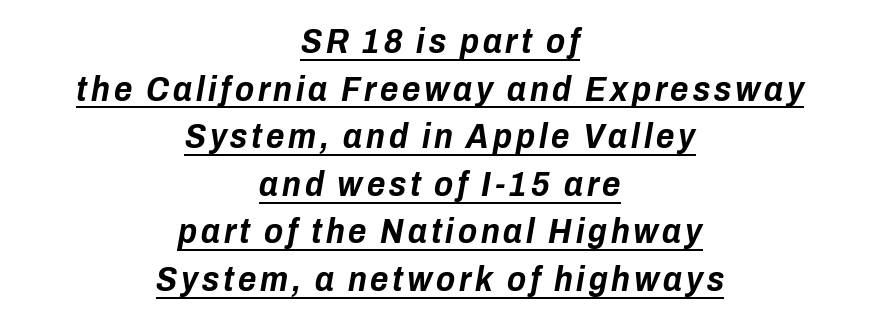
The image shows 35 px bold, condensed type, italic (leaning right); set centered, normal line spacing (1.36x), underlined; low stroke contrast and a medium x-height.
